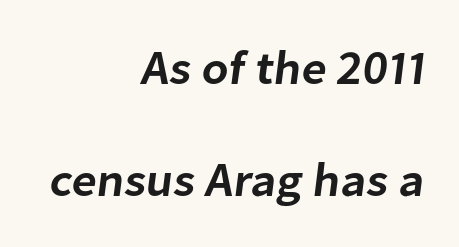
The image shows 48 px semibold sans-serif type; set right-aligned, loose line spacing (2.34x), normal letter spacing, not underlined; low stroke contrast and a medium x-height.
